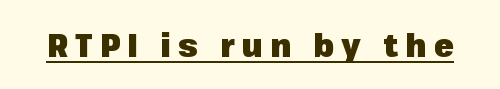
{"serif": "no", "italic": "no", "bold": "yes", "weight": "heavy", "width": "normal", "stroke_contrast": "low", "x_height": "medium", "monospaced": "no", "underline": "yes", "letter_spacing": "wide", "letter_spacing_em": 0.24, "glyph_px": 32}
